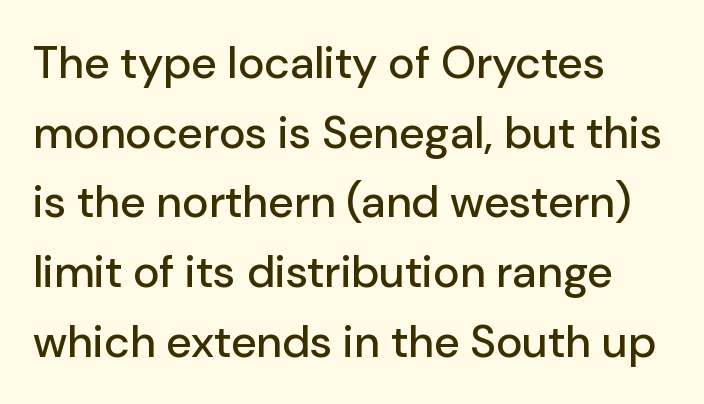
{"serif": "no", "italic": "no", "width": "normal", "stroke_contrast": "low", "x_height": "medium", "monospaced": "no", "underline": "no", "align": "left", "line_spacing": "normal", "line_spacing_ratio": 1.55, "letter_spacing": "normal", "letter_spacing_em": 0.0, "glyph_px": 45}
